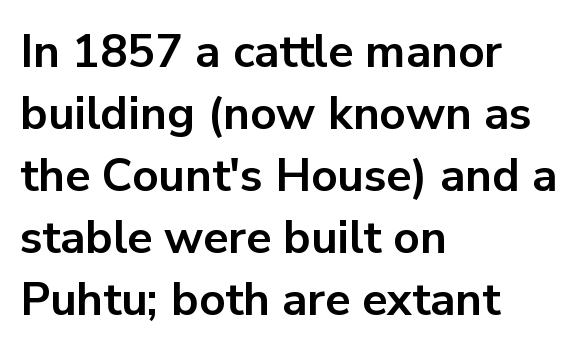
Q: Is the text bold? A: Yes.
Q: Is the text italic (slanted)? A: No, it is upright.
Q: Is the typeface a serif or a sans-serif typeface? A: Sans-serif.
Q: Is the text underlined? A: No.
Q: How is the paragraph aligned? A: Left-aligned.
Q: Is the spacing between letters normal or unusually wide? A: Normal.
Q: Is the spacing between lines tight, normal or loose? A: Normal.
Q: Width (condensed, normal, or wide)? A: Normal.
Q: Stroke contrast? A: Low.
Q: x-height? A: Medium.
Q: Monospaced? A: No.
